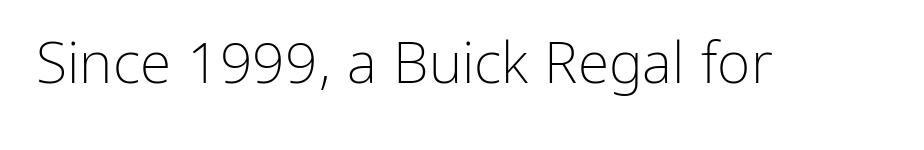
The image shows 57 px light sans-serif type, upright; set normal letter spacing, not underlined; low stroke contrast and a medium x-height.
